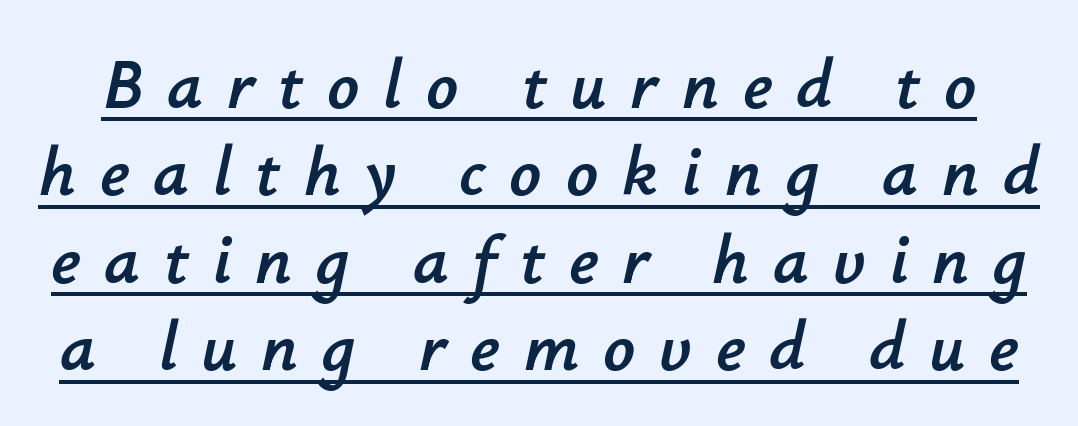
Q: Is the text italic (slanted)? A: Yes, it leans right by about 12 degrees.
Q: Is the text underlined? A: Yes.
Q: Is the spacing between letters normal or unusually wide? A: Unusually wide.
Q: Is the spacing between lines tight, normal or loose? A: Normal.
Q: Width (condensed, normal, or wide)? A: Normal.
Q: Stroke contrast? A: Low.
Q: x-height? A: Small.
Q: Monospaced? A: No.
